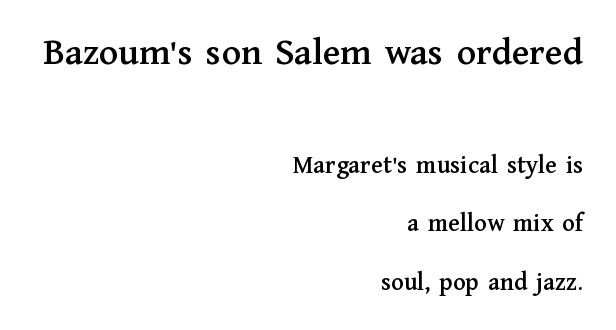
{"serif": "yes", "italic": "no", "width": "normal", "stroke_contrast": "medium", "x_height": "medium", "monospaced": "no", "underline": "no", "align": "right", "line_spacing": "loose", "line_spacing_ratio": 2.25, "letter_spacing": "normal", "letter_spacing_em": 0.0, "larger_block": "first", "size_ratio": 1.5, "glyph_px": 39}
